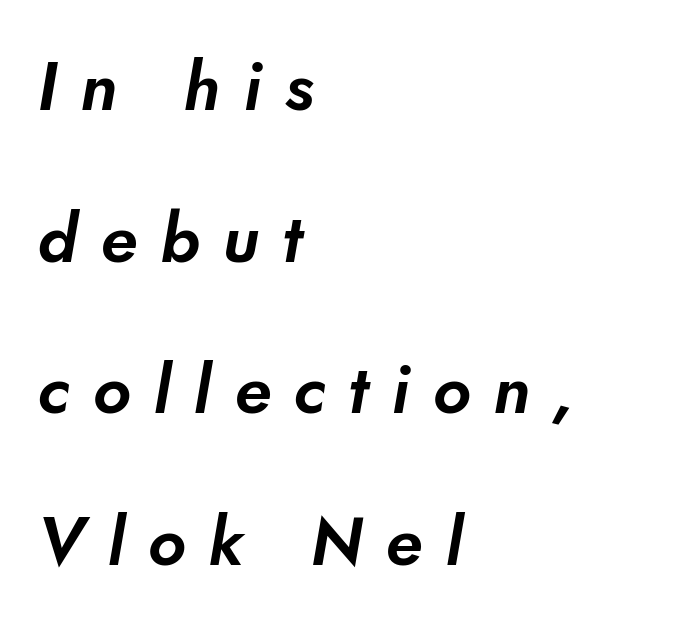
{"serif": "no", "width": "normal", "stroke_contrast": "low", "x_height": "small", "monospaced": "no", "underline": "no", "align": "left", "line_spacing": "loose", "line_spacing_ratio": 2.23, "letter_spacing": "wide", "letter_spacing_em": 0.34, "glyph_px": 68}
